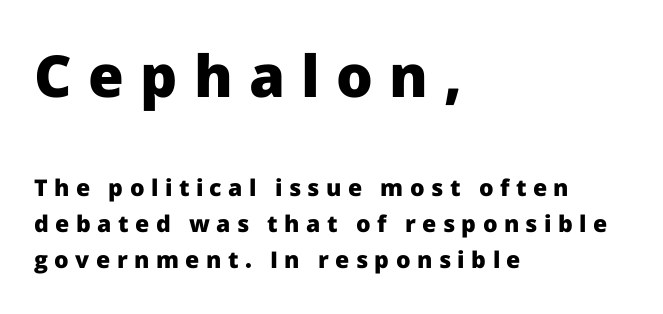
Q: Is the text bold? A: Yes.
Q: Is the text italic (slanted)? A: No, it is upright.
Q: Is the typeface a serif or a sans-serif typeface? A: Sans-serif.
Q: Is the text underlined? A: No.
Q: How is the paragraph aligned? A: Left-aligned.
Q: Is the spacing between letters normal or unusually wide? A: Unusually wide.
Q: Is the spacing between lines tight, normal or loose? A: Normal.
Q: Which block of text is set in a larger size, the first (top) or the second (bottom)? A: The first (top) one.
Q: Width (condensed, normal, or wide)? A: Normal.
Q: Stroke contrast? A: Low.
Q: x-height? A: Medium.
Q: Monospaced? A: No.
